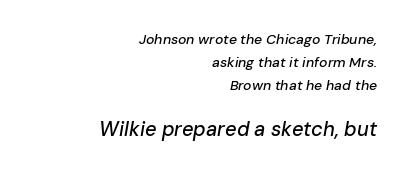
{"italic": "yes", "lean": "right", "slant_degrees": 10, "underline": "no", "align": "right", "line_spacing": "normal", "line_spacing_ratio": 1.66, "letter_spacing": "normal", "letter_spacing_em": 0.0, "larger_block": "second", "size_ratio": 1.43, "glyph_px": 20}
